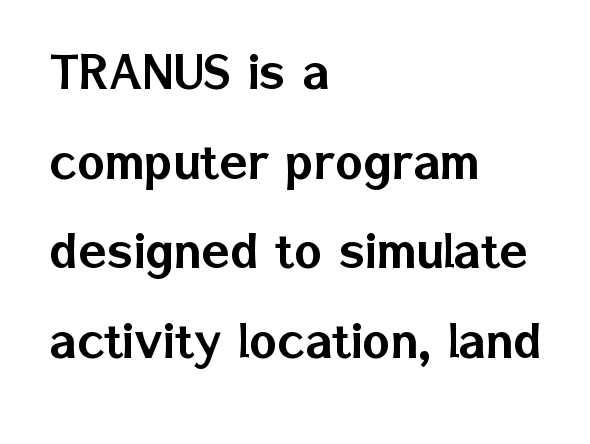
The image shows 59 px sans-serif type, upright; set left-aligned, normal line spacing (1.52x), normal letter spacing, not underlined; low stroke contrast and a medium x-height.
